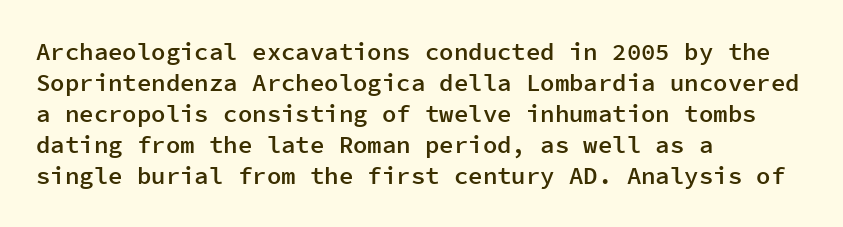
{"italic": "no", "bold": "semi", "underline": "no", "align": "left", "line_spacing": "normal", "line_spacing_ratio": 1.29, "letter_spacing": "normal", "letter_spacing_em": 0.0, "glyph_px": 24}
